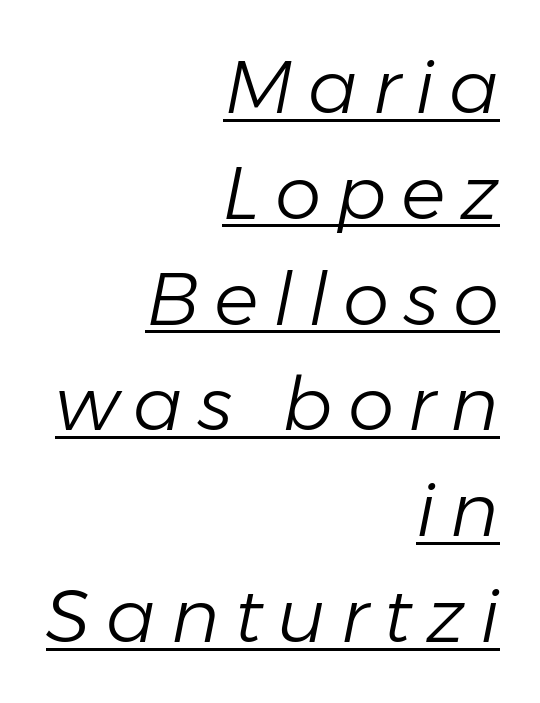
Q: Is the text bold? A: No.
Q: Is the text italic (slanted)? A: Yes, it leans right by about 11 degrees.
Q: Is the text underlined? A: Yes.
Q: How is the paragraph aligned? A: Right-aligned.
Q: Is the spacing between letters normal or unusually wide? A: Unusually wide.
Q: Is the spacing between lines tight, normal or loose? A: Normal.
Q: Width (condensed, normal, or wide)? A: Normal.
Q: Stroke contrast? A: Low.
Q: x-height? A: Medium.
Q: Monospaced? A: No.
